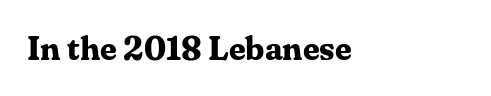
Look at the tracking — it's just the regular setting, nothing added. Type style note: has serifs. The string is rendered with underlining switched off. When letters stand straight like this, we call the style roman or upright. The passage is arranged the way most books set body copy — flush left. Thick stems and heavy bowls — unmistakably bold.
